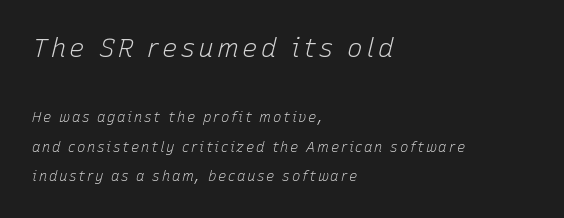
Italic? Definitely — the glyphs are oblique. Every row of glyphs begins at an identical x-position on the left. The more generous point size was reserved for the upper chunk. Nothing heavy about these letters — not bold at all. Widely set lines give the paragraph a tall, airy silhouette.
